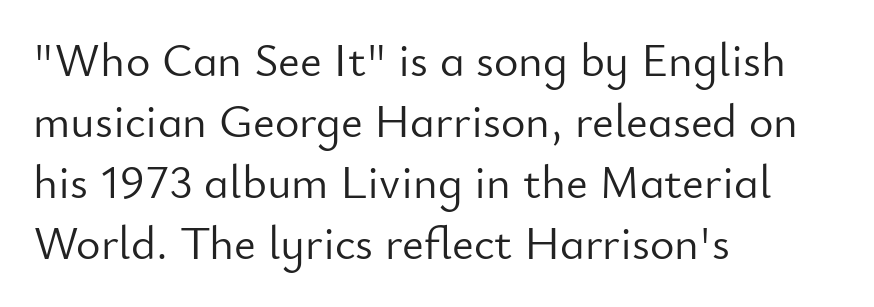
The image shows 47 px light sans-serif type, upright; set left-aligned, normal line spacing (1.3x), normal letter spacing, not underlined; low stroke contrast and a small x-height.
